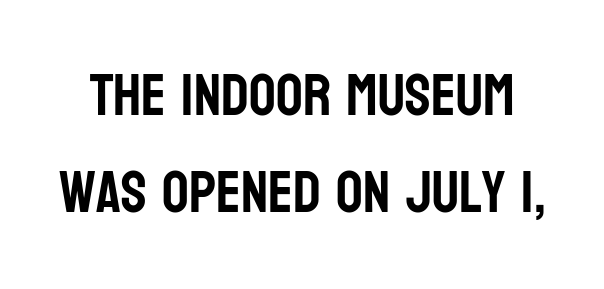
Q: Is the text italic (slanted)? A: No, it is upright.
Q: Is the typeface a serif or a sans-serif typeface? A: Sans-serif.
Q: Is the text underlined? A: No.
Q: Is the spacing between letters normal or unusually wide? A: Normal.
Q: Is the spacing between lines tight, normal or loose? A: Normal.
Q: Width (condensed, normal, or wide)? A: Condensed.
Q: Stroke contrast? A: Low.
Q: x-height? A: Large.
Q: Monospaced? A: No.
